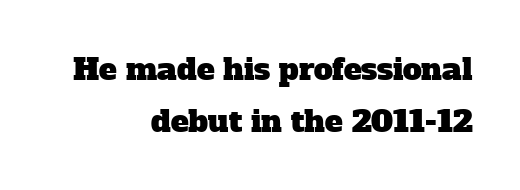
The image shows 30 px serif type; set right-aligned, line spacing 1.73x, normal letter spacing, not underlined; low stroke contrast and a medium x-height.
